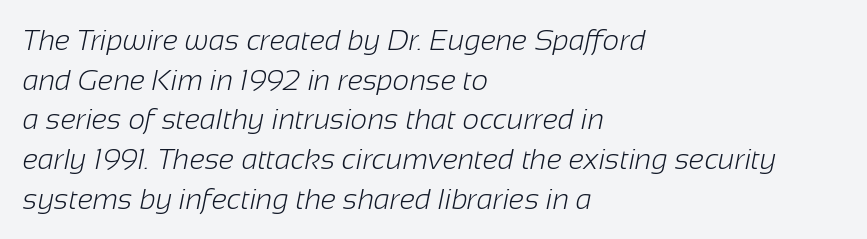
{"serif": "no", "bold": "no", "weight": "light", "width": "normal", "stroke_contrast": "low", "x_height": "medium", "monospaced": "no", "underline": "no", "align": "left", "line_spacing": "normal", "line_spacing_ratio": 1.37, "letter_spacing": "normal", "letter_spacing_em": 0.0, "glyph_px": 29}
